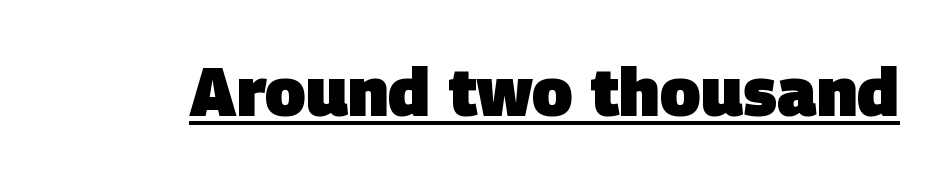
Note the varied advance widths — an 'i' is clearly narrower than an 'm'. The letters are bold, with thick, heavy strokes. To sum up the face: it is a sans, with no serifs. In designer terms, the underline attribute is active on this setting. Tracking here is standard; glyphs follow each other at the usual distance.
